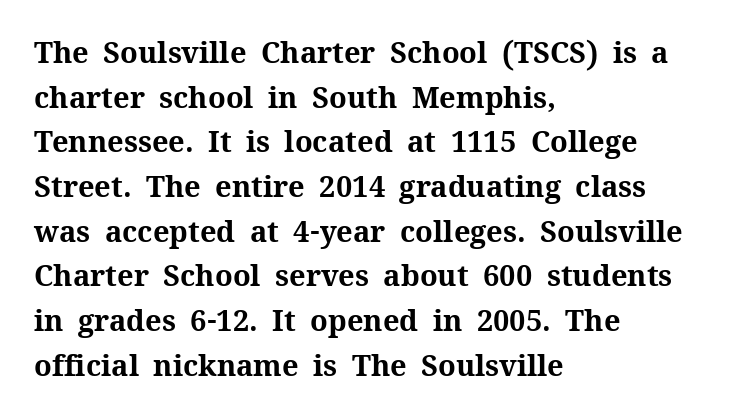
Q: Is the text bold? A: Yes.
Q: Is the text italic (slanted)? A: No, it is upright.
Q: Is the typeface a serif or a sans-serif typeface? A: Serif.
Q: Is the text underlined? A: No.
Q: How is the paragraph aligned? A: Left-aligned.
Q: Is the spacing between letters normal or unusually wide? A: Normal.
Q: Is the spacing between lines tight, normal or loose? A: Normal.
Q: Width (condensed, normal, or wide)? A: Normal.
Q: Stroke contrast? A: Medium.
Q: x-height? A: Medium.
Q: Monospaced? A: No.
